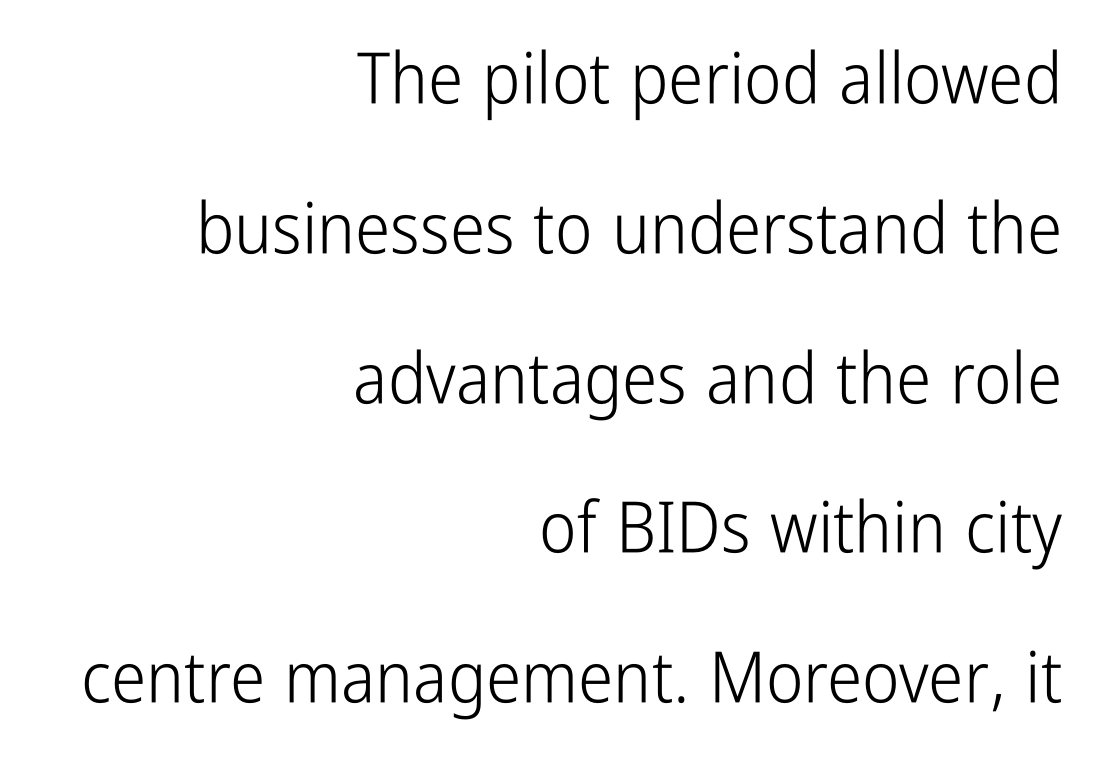
The image shows 71 px light, condensed sans-serif type, upright; set right-aligned, loose line spacing (2.11x), normal letter spacing, not underlined; low stroke contrast and a medium x-height.
